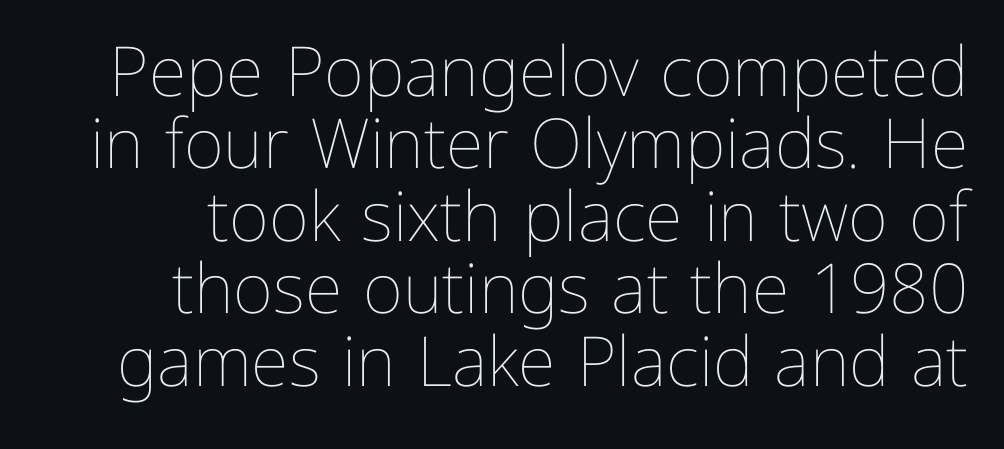
{"italic": "no", "bold": "no", "weight": "thin", "width": "normal", "stroke_contrast": "low", "x_height": "medium", "monospaced": "no", "underline": "no", "line_spacing": "tight", "line_spacing_ratio": 1.05, "letter_spacing": "normal", "letter_spacing_em": 0.0, "glyph_px": 69}
